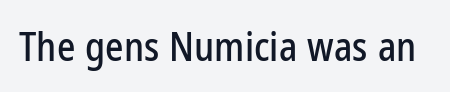
The image shows 39 px condensed sans-serif type, upright; set normal letter spacing, not underlined; low stroke contrast and a medium x-height.
